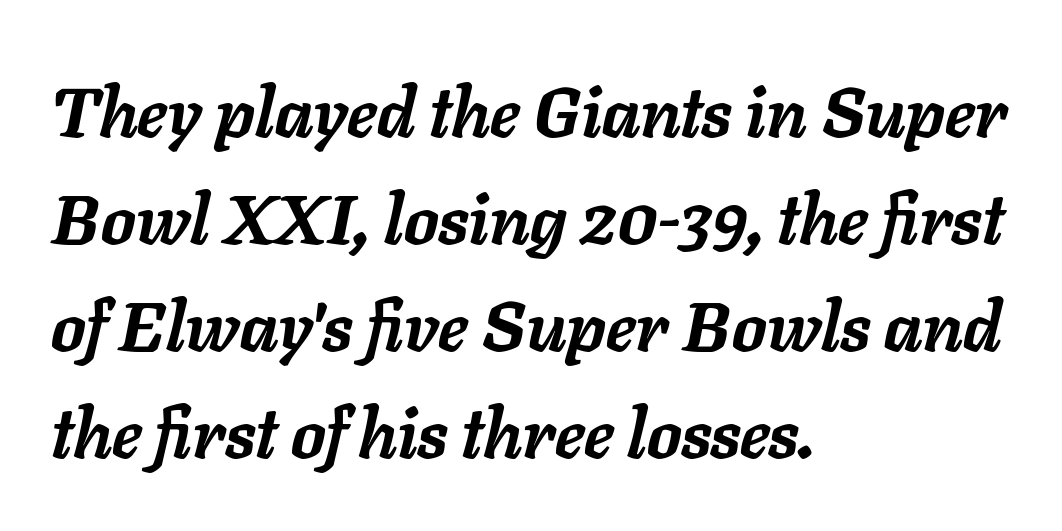
Q: Is the text bold? A: Yes.
Q: Is the text italic (slanted)? A: Yes, it leans right by about 11 degrees.
Q: Is the text underlined? A: No.
Q: How is the paragraph aligned? A: Left-aligned.
Q: Is the spacing between letters normal or unusually wide? A: Normal.
Q: Is the spacing between lines tight, normal or loose? A: Normal.
Q: Width (condensed, normal, or wide)? A: Normal.
Q: Stroke contrast? A: Low.
Q: x-height? A: Medium.
Q: Monospaced? A: No.
